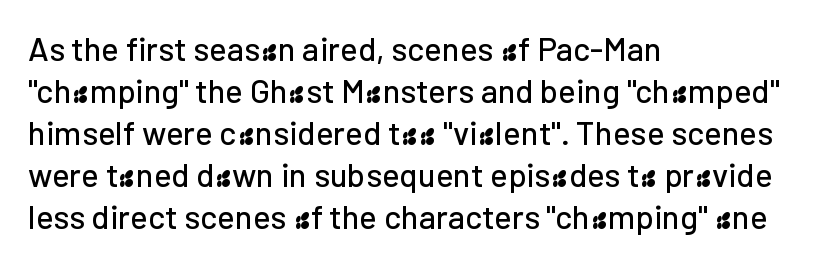
A typesetter would label this face a sans. Horizontal bands of white between lines are of average thickness. Here the designer chose a conventional face with non-uniform glyph widths. Characters remain perfectly vertical along every line. Line beginnings align vertically; line endings do not.
